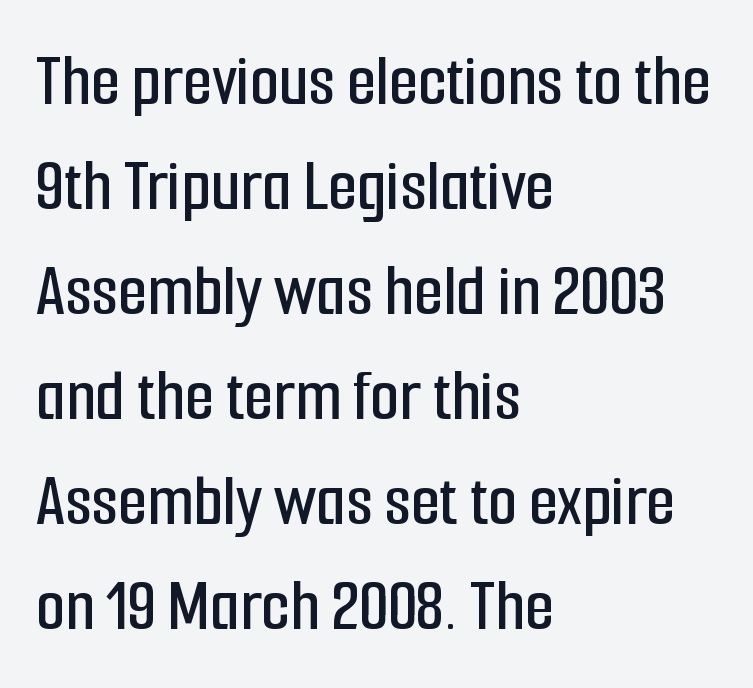
Each row of text sits above clean, open space. The rendering anchors every line to the left-hand side. Does extra space separate the letters? No, they use regular spacing. Is this a fixed-width face? No — the glyphs have proportional, varying widths.
